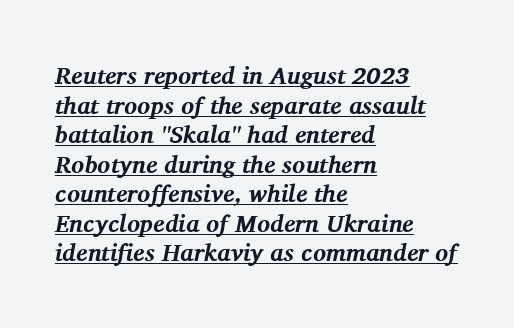
{"italic": "yes", "lean": "right", "slant_degrees": 11, "bold": "yes", "underline": "yes", "align": "left", "line_spacing_ratio": 1.23, "letter_spacing": "normal", "letter_spacing_em": 0.0, "glyph_px": 24}
